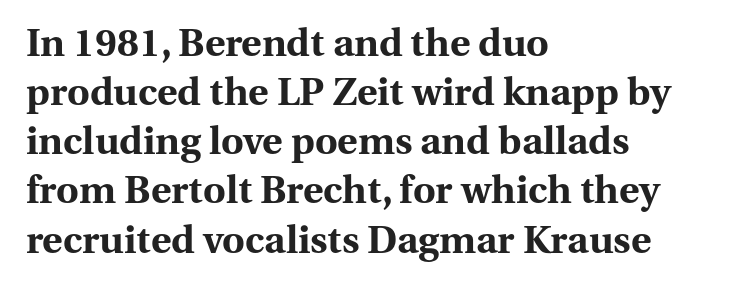
Evenly set lines give the paragraph a standard silhouette. What weight is shown? A full bold with thick strokes. Unmarked baselines from the first word to the last. Ascenders rise straight up at ninety degrees.
